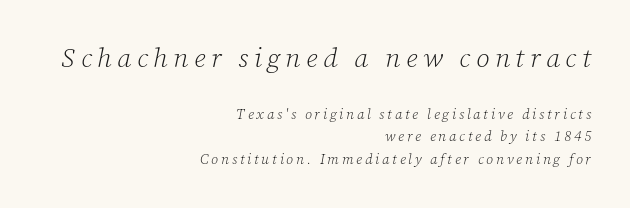
The text carries the slant typical of an italic or oblique font. Scale decreases going downward across the two blocks. The typesetting does not lean heavy: it is not bold. Someone cranked the tracking dial way up on this one. Rows of type keep a routine distance in the vertical direction. The strip under each line holds only bare page.
